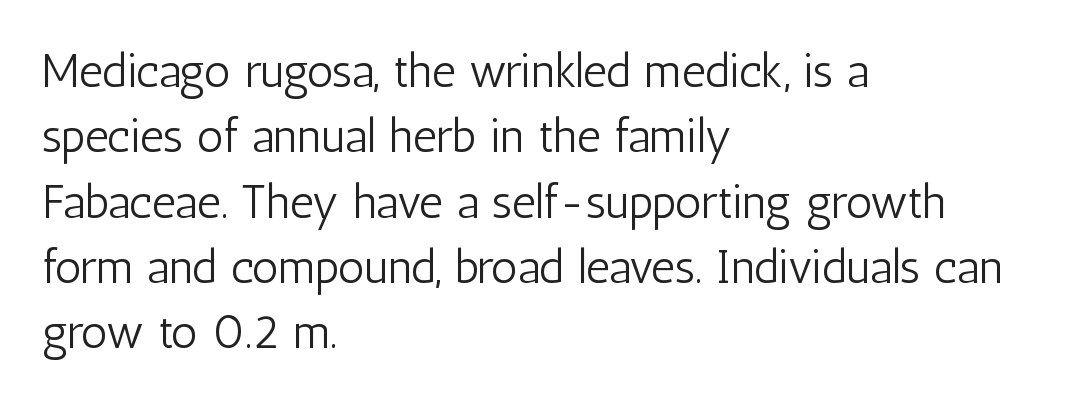
{"serif": "no", "italic": "no", "bold": "no", "weight": "light", "width": "condensed", "stroke_contrast": "low", "x_height": "medium", "monospaced": "no", "underline": "no", "align": "left", "line_spacing": "normal", "line_spacing_ratio": 1.39, "letter_spacing": "normal", "letter_spacing_em": 0.0, "glyph_px": 47}
